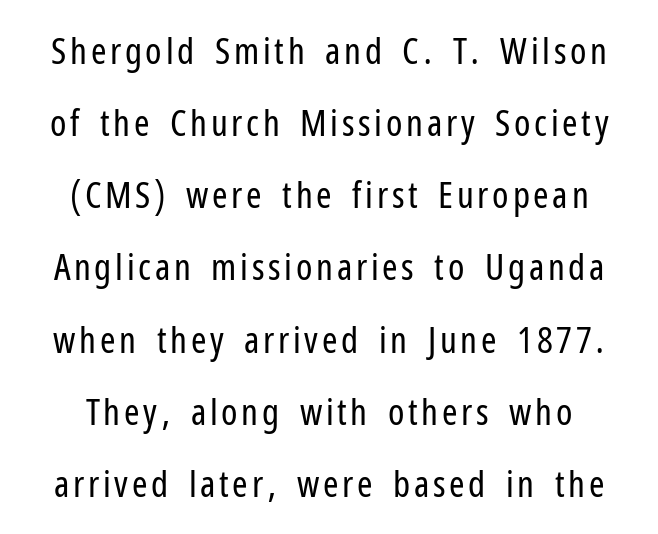
{"serif": "no", "italic": "no", "bold": "no", "weight": "regular", "width": "condensed", "stroke_contrast": "low", "x_height": "medium", "monospaced": "no", "underline": "no", "line_spacing": "loose", "line_spacing_ratio": 1.95, "glyph_px": 37}
